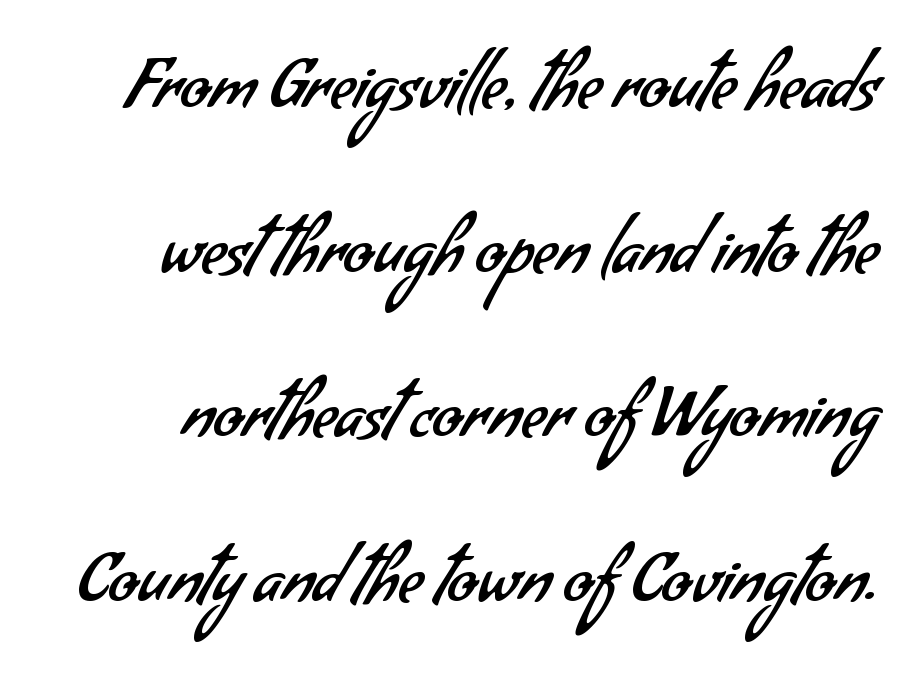
Words float on clear page, feet unadorned. The passage shown is typed in a proportional face where columns would drift. This sample uses a sans-serif face. Each stroke keeps to a modest, everyday thickness or less.
